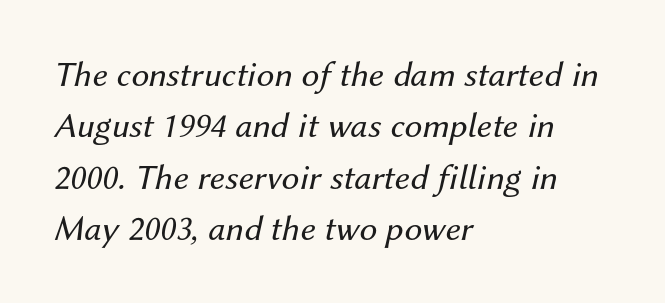
Vertical stems look standard width or narrower in stroke. The face used here has a pronounced slope to its letters. A typesetter would call this zero additional tracking. Note the varied advance widths — an 'i' is clearly narrower than an 'm'. The paragraph has a hard left edge and a soft right edge.
